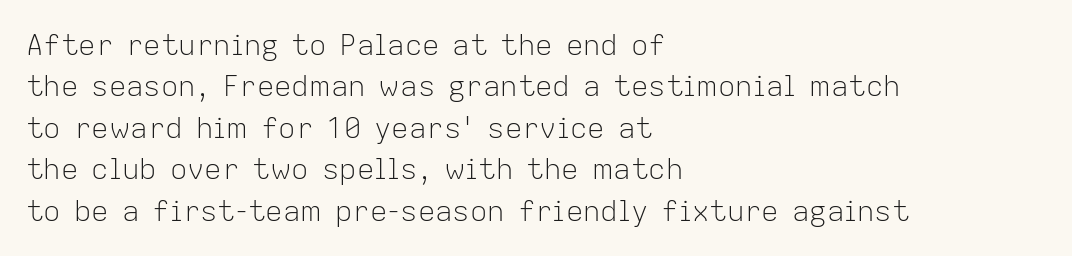
{"serif": "no", "italic": "no", "bold": "no", "weight": "light", "width": "normal", "stroke_contrast": "low", "x_height": "medium", "monospaced": "no", "underline": "no", "align": "left", "line_spacing": "normal", "line_spacing_ratio": 1.43, "letter_spacing": "normal", "letter_spacing_em": 0.0, "glyph_px": 29}
